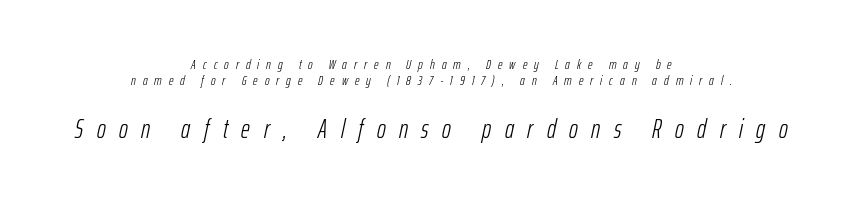
Q: Is the text bold? A: No.
Q: Is the text italic (slanted)? A: Yes, it leans right by about 12 degrees.
Q: Is the text underlined? A: No.
Q: How is the paragraph aligned? A: Centered.
Q: Is the spacing between letters normal or unusually wide? A: Unusually wide.
Q: Is the spacing between lines tight, normal or loose? A: Tight.
Q: Which block of text is set in a larger size, the first (top) or the second (bottom)? A: The second (bottom) one.
